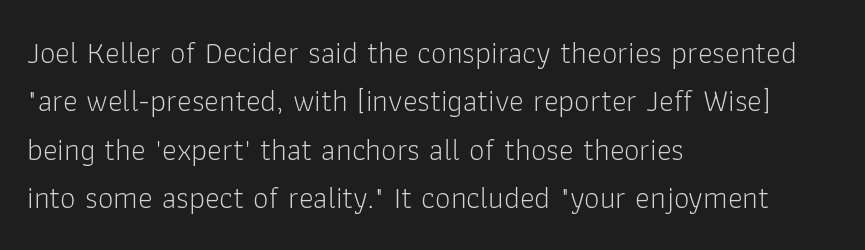
{"serif": "no", "italic": "no", "bold": "no", "weight": "light", "width": "normal", "stroke_contrast": "low", "x_height": "medium", "monospaced": "no", "underline": "no", "align": "left", "line_spacing": "normal", "line_spacing_ratio": 1.56, "letter_spacing": "normal", "letter_spacing_em": 0.0, "glyph_px": 31}
